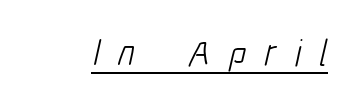
The letterforms stand isolated, each surrounded by extra space. Spacing verdict: proportional, widths tailored to each character. No extra ink here — the face is not bold. Examine the stroke ends and you'll find no serifs.
